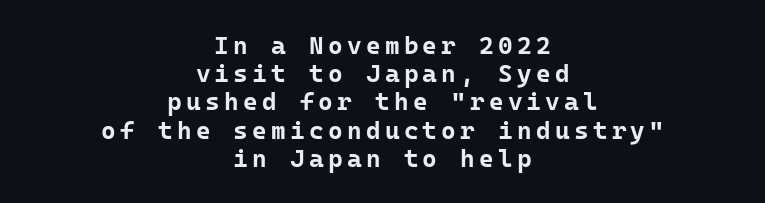
{"italic": "no", "bold": "yes", "underline": "no", "align": "center", "line_spacing": "tight", "line_spacing_ratio": 1.13, "glyph_px": 25}
